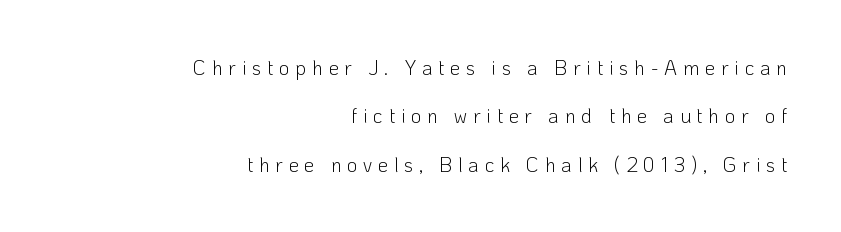
Q: Is the text bold? A: No.
Q: Is the text italic (slanted)? A: No, it is upright.
Q: Is the text underlined? A: No.
Q: How is the paragraph aligned? A: Right-aligned.
Q: Is the spacing between letters normal or unusually wide? A: Unusually wide.
Q: Is the spacing between lines tight, normal or loose? A: Loose.
